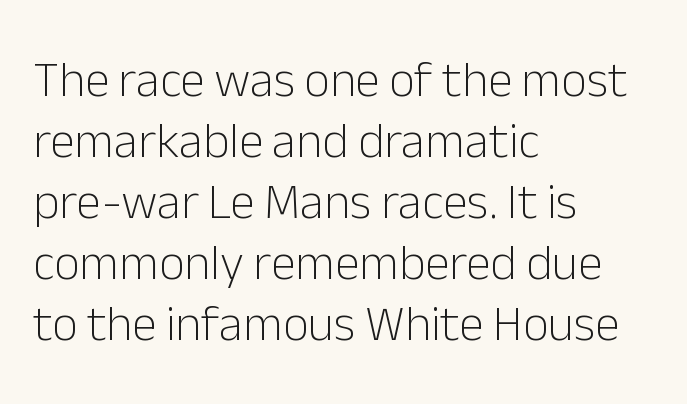
Every row of glyphs begins at an identical x-position on the left. Note the varied advance widths — an 'i' is clearly narrower than an 'm'. It's the straight-up-and-down kind of type. The area under the type is left untouched. These lines are composed in type without serifs.
